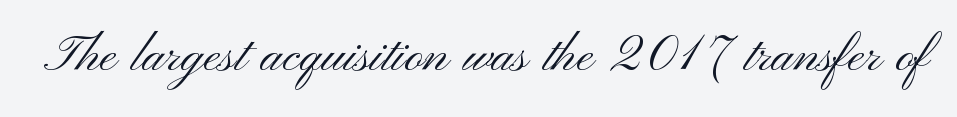
The image shows 64 px light, wide sans-serif type; set normal letter spacing, not underlined; medium stroke contrast and a small x-height.
